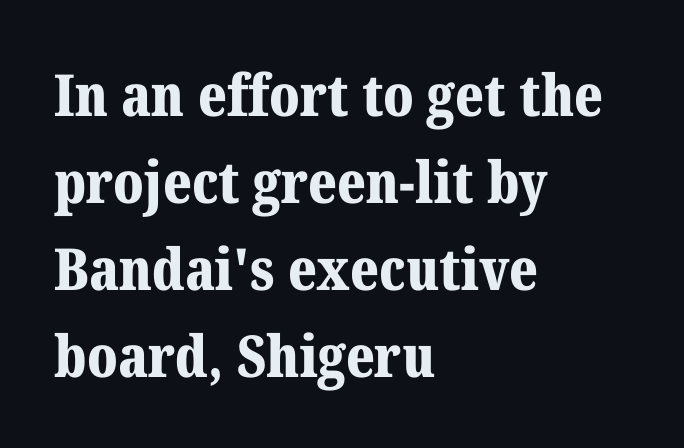
The lettering stays uniformly vertical, giving the passage a roman look. Varying glyph widths throughout — classic text-font behaviour. Alignment: flush left. The rendering keeps characters at their native spacing. In terms of leading, this rendering sits right in the middle. You can tell from the footed stems that serif type was used.
